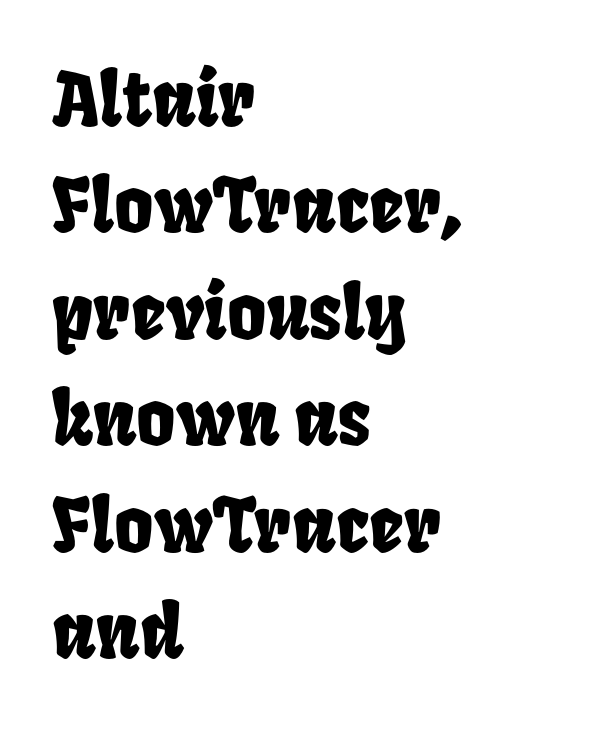
The image shows 75 px condensed type; set left-aligned, normal line spacing (1.42x), normal letter spacing, not underlined; low stroke contrast and a large x-height.
